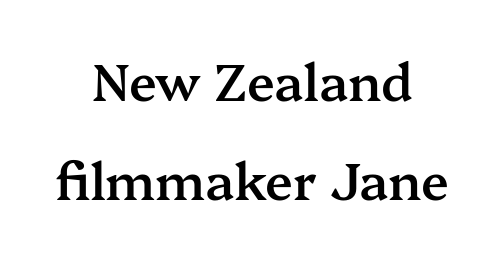
The image shows 51 px semibold serif type, upright; set centered, loose line spacing (1.95x), normal letter spacing, not underlined; medium stroke contrast and a medium x-height.
